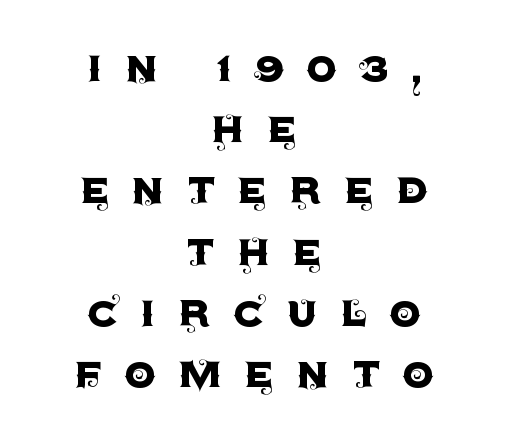
Q: Is the text italic (slanted)? A: No, it is upright.
Q: Is the typeface a serif or a sans-serif typeface? A: Sans-serif.
Q: Is the text underlined? A: No.
Q: How is the paragraph aligned? A: Centered.
Q: Is the spacing between letters normal or unusually wide? A: Unusually wide.
Q: Width (condensed, normal, or wide)? A: Normal.
Q: x-height? A: Large.
Q: Monospaced? A: No.
